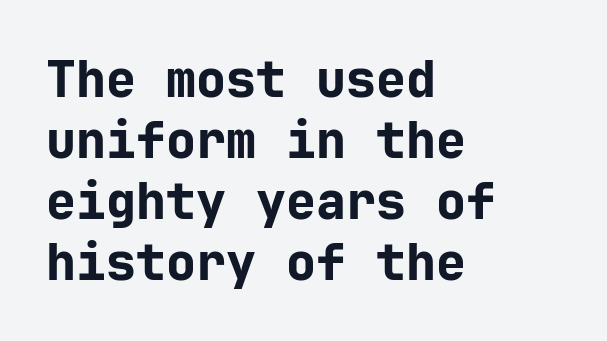
{"serif": "no", "italic": "no", "bold": "yes", "weight": "bold", "width": "normal", "stroke_contrast": "low", "x_height": "medium", "underline": "no", "align": "left", "line_spacing_ratio": 1.22, "letter_spacing": "normal", "letter_spacing_em": 0.0, "glyph_px": 50}
